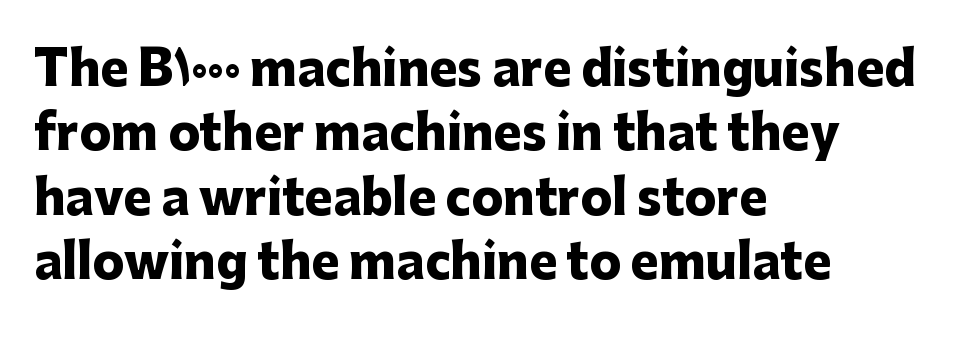
{"serif": "no", "italic": "no", "bold": "yes", "weight": "heavy", "width": "normal", "stroke_contrast": "low", "x_height": "medium", "monospaced": "no", "underline": "no", "align": "left", "line_spacing": "normal", "line_spacing_ratio": 1.37, "letter_spacing": "normal", "letter_spacing_em": 0.0, "glyph_px": 47}
